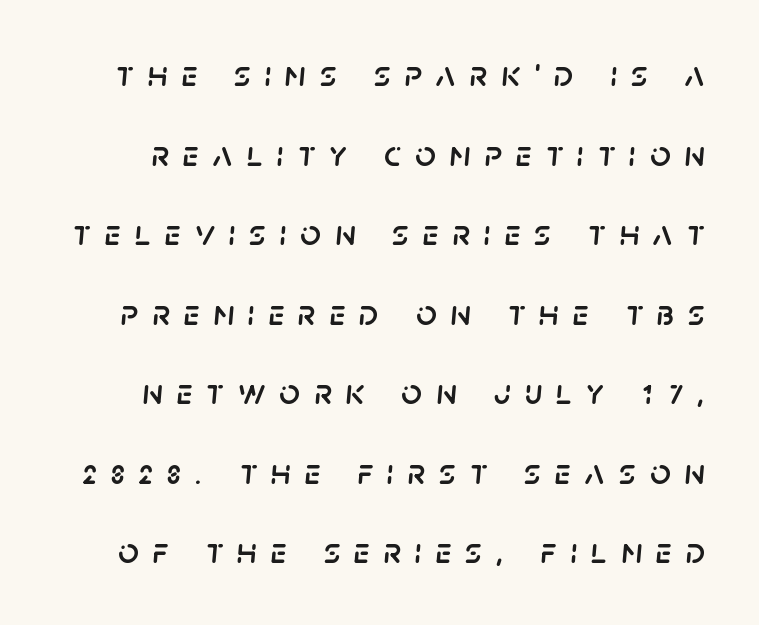
{"italic": "yes", "lean": "right", "slant_degrees": 5, "width": "normal", "stroke_contrast": "low", "x_height": "large", "monospaced": "no", "underline": "no", "line_spacing": "loose", "line_spacing_ratio": 2.21, "letter_spacing": "wide", "letter_spacing_em": 0.39, "glyph_px": 36}
